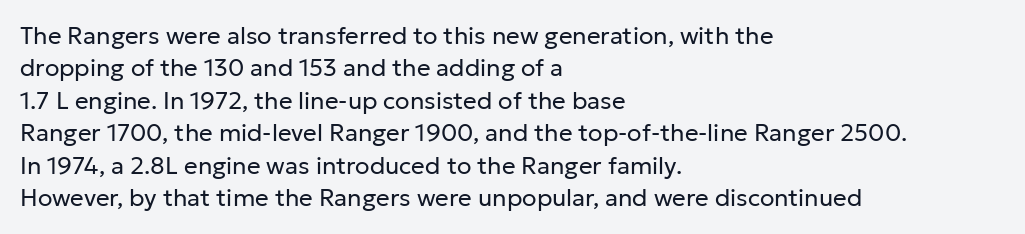
{"italic": "no", "bold": "no", "underline": "no", "align": "left", "line_spacing": "normal", "line_spacing_ratio": 1.35, "letter_spacing": "normal", "letter_spacing_em": 0.0, "glyph_px": 24}
